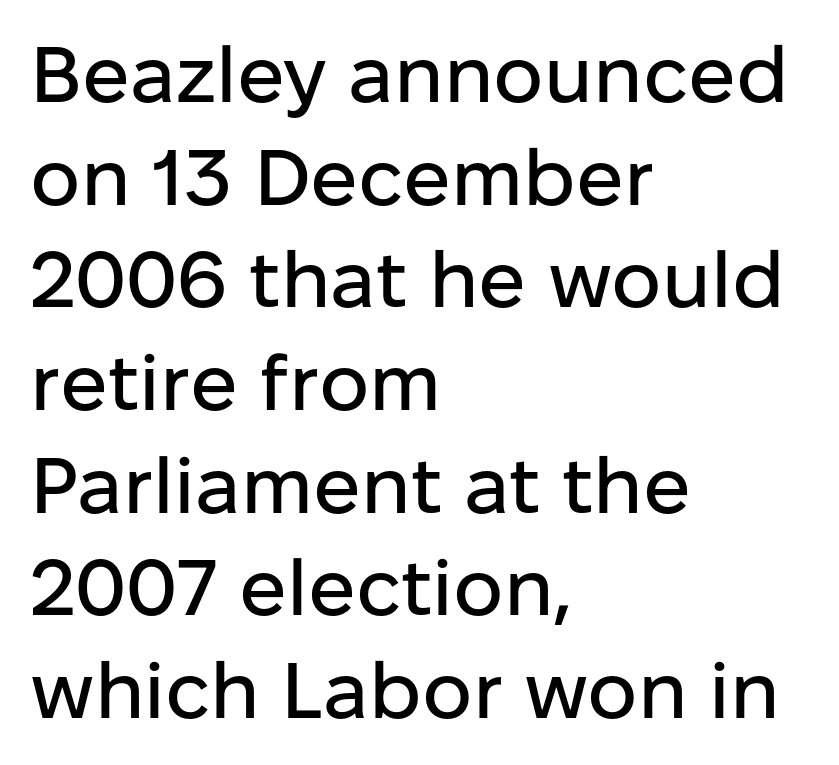
Q: Is the text italic (slanted)? A: No, it is upright.
Q: Is the typeface a serif or a sans-serif typeface? A: Sans-serif.
Q: Is the text underlined? A: No.
Q: How is the paragraph aligned? A: Left-aligned.
Q: Is the spacing between letters normal or unusually wide? A: Normal.
Q: Is the spacing between lines tight, normal or loose? A: Normal.
Q: Width (condensed, normal, or wide)? A: Normal.
Q: Stroke contrast? A: Low.
Q: x-height? A: Medium.
Q: Monospaced? A: No.
